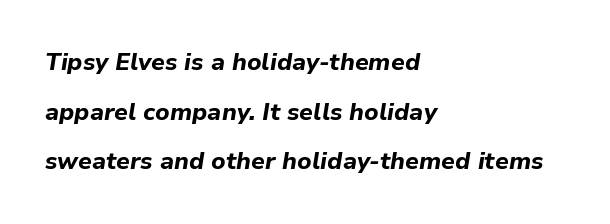
Q: Is the text bold? A: Yes.
Q: Is the text italic (slanted)? A: Yes, it leans right by about 9 degrees.
Q: Is the text underlined? A: No.
Q: How is the paragraph aligned? A: Left-aligned.
Q: Is the spacing between letters normal or unusually wide? A: Normal.
Q: Is the spacing between lines tight, normal or loose? A: Loose.
